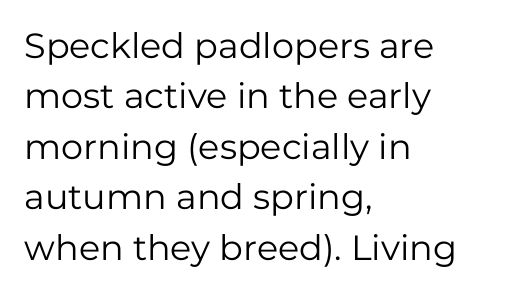
A typesetter would mark this as roman, not italic. The space beneath each line is pristine and unruled. The compositor pushed each line to the left boundary. Grotesque or geometric, the face here clearly has no serifs. Look at the tracking — it's just the regular setting, nothing added.
